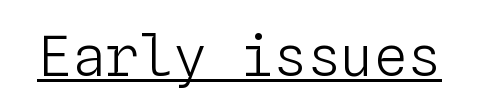
The image shows 56 px light type, upright, monospaced; set normal letter spacing, underlined; low stroke contrast and a medium x-height.
